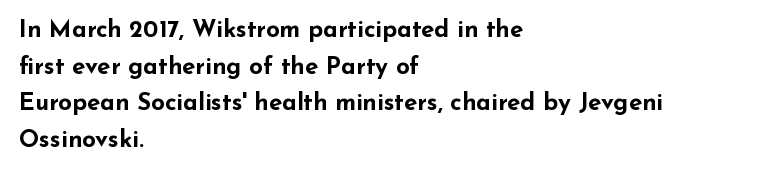
{"italic": "no", "bold": "yes", "underline": "no", "align": "left", "line_spacing": "normal", "line_spacing_ratio": 1.53, "letter_spacing": "normal", "letter_spacing_em": 0.0, "glyph_px": 24}
